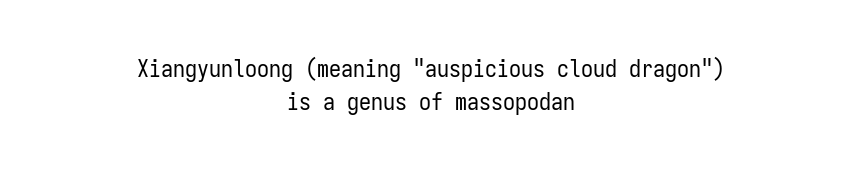
{"italic": "no", "bold": "no", "underline": "no", "align": "center", "line_spacing": "normal", "line_spacing_ratio": 1.38, "letter_spacing": "normal", "letter_spacing_em": 0.0, "glyph_px": 24}
